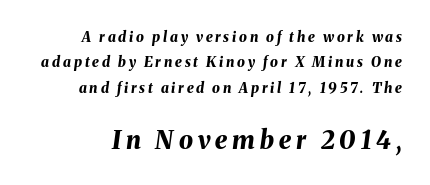
{"italic": "yes", "lean": "right", "slant_degrees": 8, "bold": "yes", "underline": "no", "line_spacing_ratio": 1.82, "letter_spacing": "wide", "letter_spacing_em": 0.2, "larger_block": "second", "size_ratio": 1.79, "glyph_px": 25}
